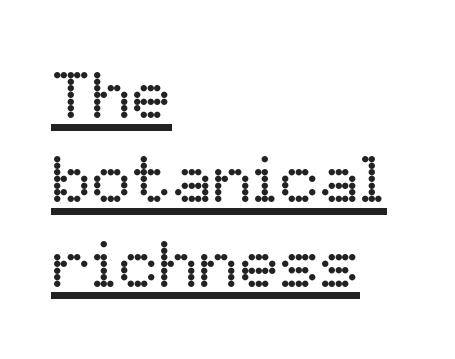
Successive baselines arrive at the customary interval. Is this a fixed-width face? No — the glyphs have proportional, varying widths. Standard letterfit; no display-style spreading of the glyphs. In CSS terms this would be text-align: left.
